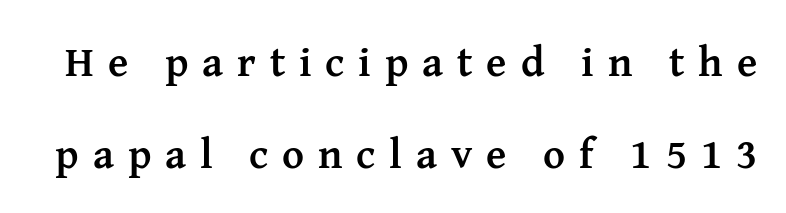
Q: Is the text bold? A: Yes.
Q: Is the text italic (slanted)? A: No, it is upright.
Q: Is the typeface a serif or a sans-serif typeface? A: Serif.
Q: Is the text underlined? A: No.
Q: Is the spacing between letters normal or unusually wide? A: Unusually wide.
Q: Is the spacing between lines tight, normal or loose? A: Loose.
Q: Width (condensed, normal, or wide)? A: Normal.
Q: Stroke contrast? A: Medium.
Q: x-height? A: Medium.
Q: Monospaced? A: No.
